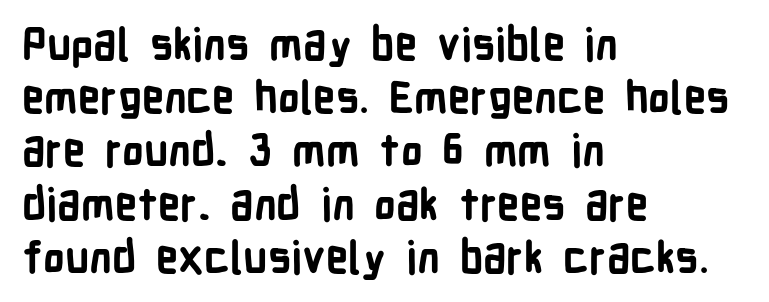
Typographic density is high because the face is bold. In terms of letterform style, serifs are entirely absent. You could not count columns in this text — the font is proportionally spaced. This sample uses an upright cut, with every glyph sitting square on the baseline. Teacher's note: observe the even left margin — that is flush-left alignment. Short note: letters normally spaced.
